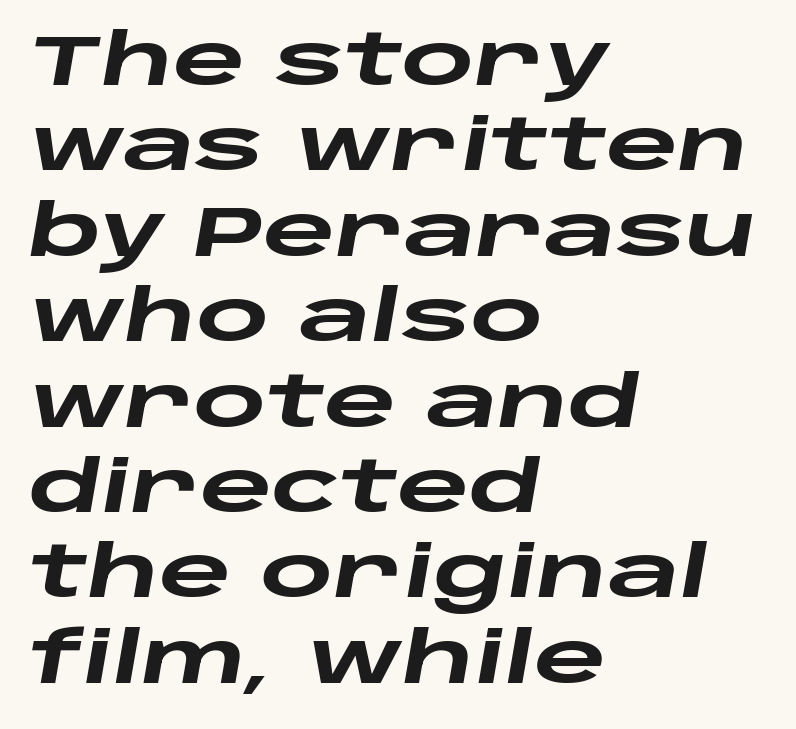
Q: Is the text bold? A: Yes.
Q: Is the text italic (slanted)? A: Yes, it leans right by about 10 degrees.
Q: Is the text underlined? A: No.
Q: How is the paragraph aligned? A: Left-aligned.
Q: Is the spacing between letters normal or unusually wide? A: Normal.
Q: Width (condensed, normal, or wide)? A: Wide.
Q: Stroke contrast? A: Low.
Q: x-height? A: Large.
Q: Monospaced? A: No.
